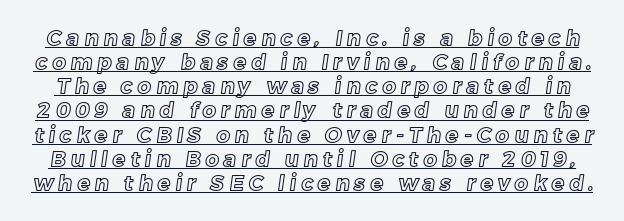
This rendering widens character spacing well past its baseline value. The lettering is marked with a stroke running underneath it. Interline gaps are noticeably narrow in this sample.
